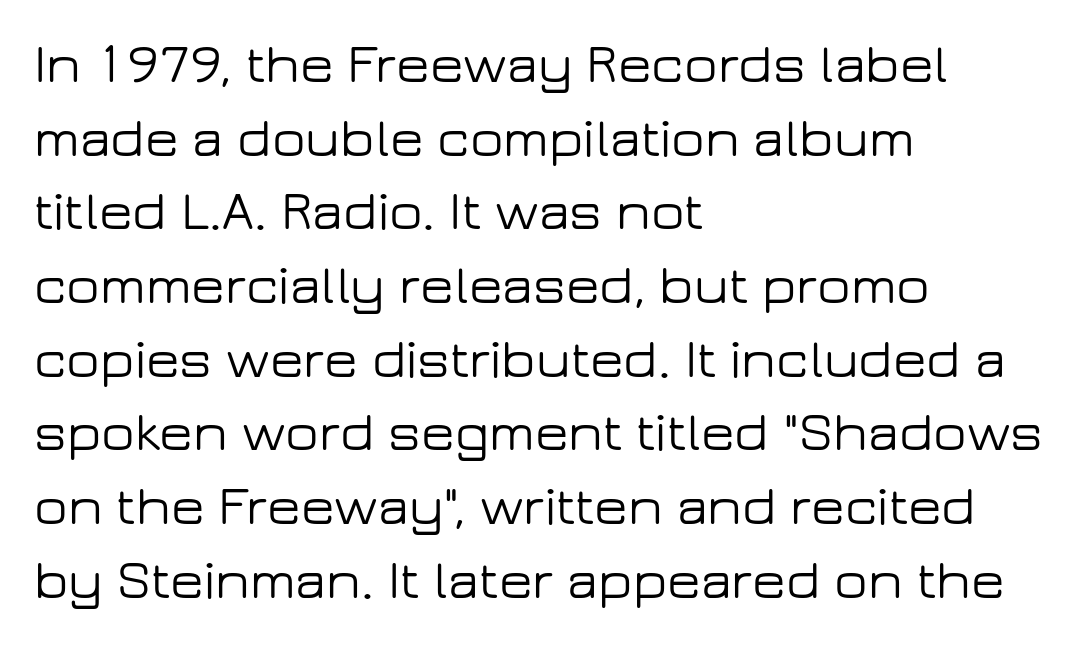
Reading down the column, the eye jumps a familiar distance to each next line. This is roman type, the default non-slanted kind. Students, note that the glyphs here touch the page at normal intervals. Font category for this specimen: sans-serif. The gap between lines stays unmarked. In CSS terms this would be text-align: left.
